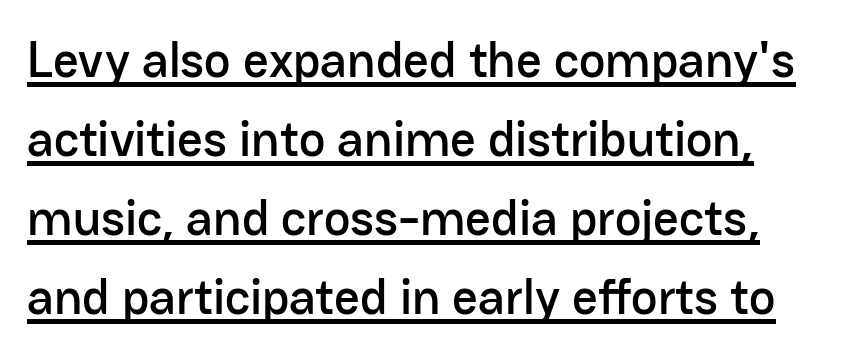
{"serif": "no", "italic": "no", "width": "normal", "stroke_contrast": "low", "x_height": "medium", "monospaced": "no", "underline": "yes", "line_spacing": "normal", "line_spacing_ratio": 1.58, "letter_spacing": "normal", "letter_spacing_em": 0.0, "glyph_px": 50}
